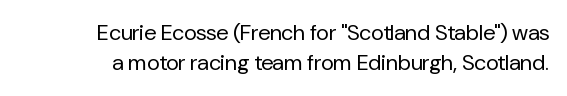
{"italic": "no", "bold": "no", "underline": "no", "line_spacing": "normal", "line_spacing_ratio": 1.38, "letter_spacing": "normal", "letter_spacing_em": 0.0, "glyph_px": 22}
